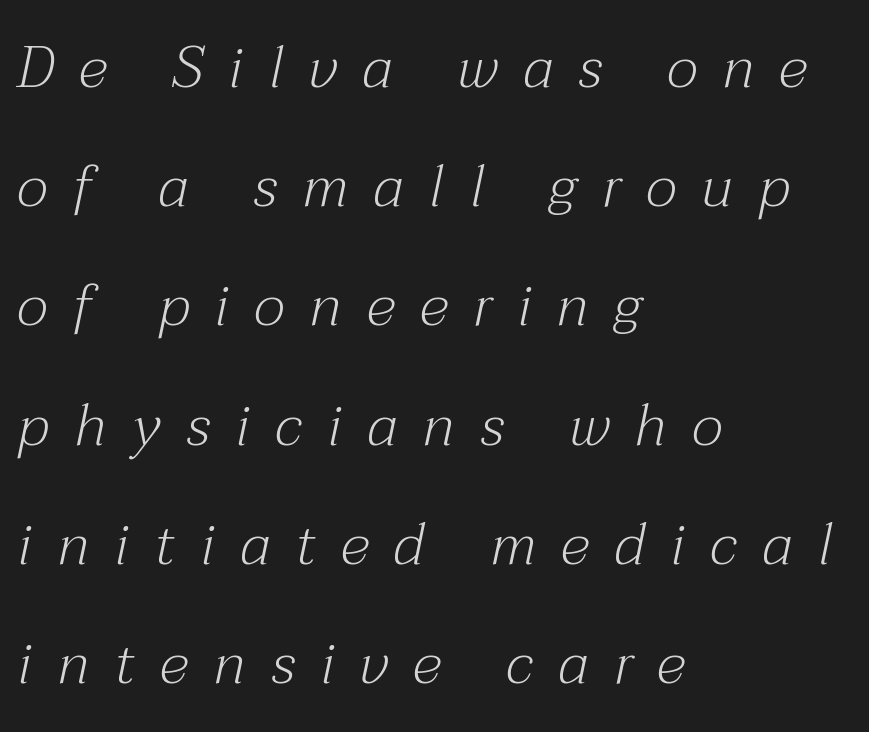
Q: Is the text bold? A: No.
Q: Is the text italic (slanted)? A: Yes, it leans right by about 12 degrees.
Q: Is the typeface a serif or a sans-serif typeface? A: Serif.
Q: Is the text underlined? A: No.
Q: How is the paragraph aligned? A: Left-aligned.
Q: Is the spacing between letters normal or unusually wide? A: Unusually wide.
Q: Is the spacing between lines tight, normal or loose? A: Loose.
Q: Width (condensed, normal, or wide)? A: Normal.
Q: Stroke contrast? A: Medium.
Q: x-height? A: Medium.
Q: Monospaced? A: No.
